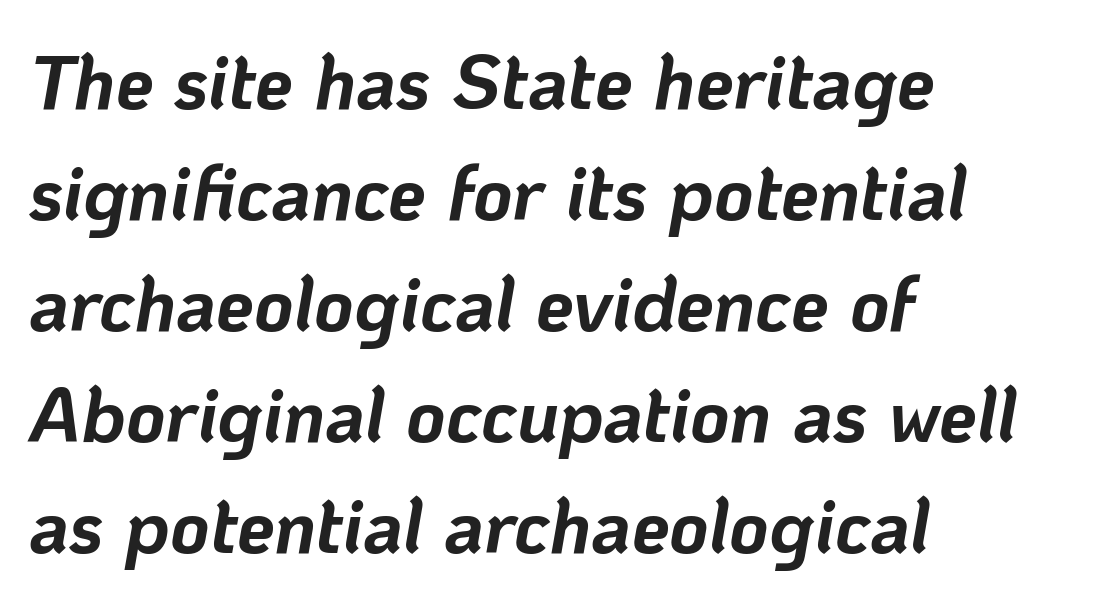
{"italic": "yes", "lean": "right", "slant_degrees": 10, "bold": "yes", "weight": "bold", "width": "normal", "stroke_contrast": "low", "x_height": "medium", "monospaced": "no", "underline": "no", "align": "left", "line_spacing": "normal", "line_spacing_ratio": 1.46, "letter_spacing": "normal", "letter_spacing_em": 0.0, "glyph_px": 76}
